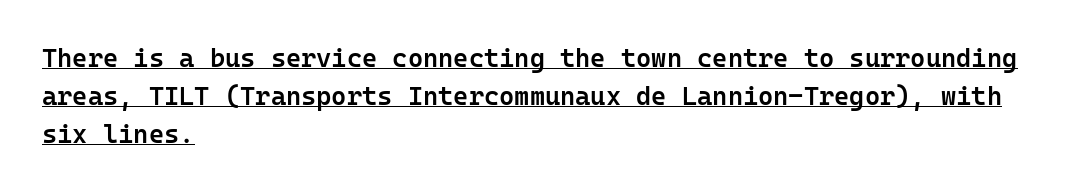
{"italic": "no", "bold": "semi", "underline": "yes", "align": "left", "line_spacing": "normal", "line_spacing_ratio": 1.46, "letter_spacing": "normal", "letter_spacing_em": 0.0, "glyph_px": 26}
